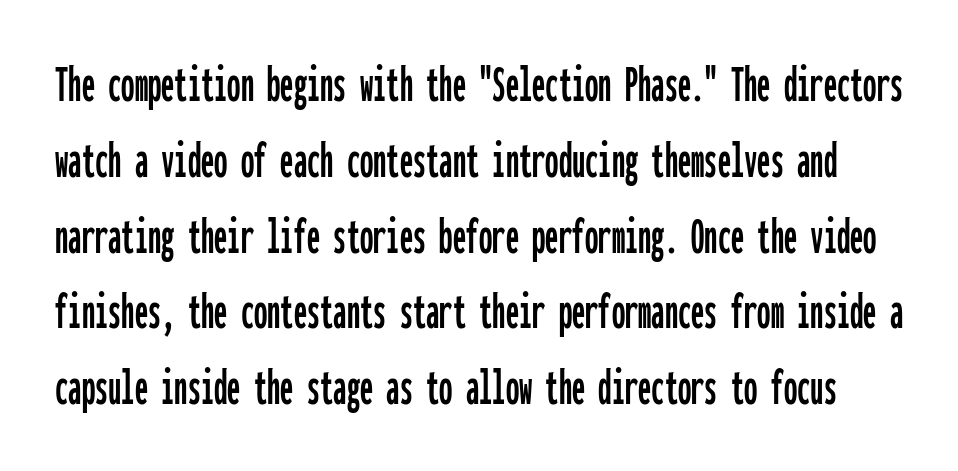
Q: Is the text italic (slanted)? A: No, it is upright.
Q: Is the typeface a serif or a sans-serif typeface? A: Sans-serif.
Q: Is the text underlined? A: No.
Q: Is the spacing between letters normal or unusually wide? A: Normal.
Q: Is the spacing between lines tight, normal or loose? A: Normal.
Q: Width (condensed, normal, or wide)? A: Condensed.
Q: Stroke contrast? A: Low.
Q: x-height? A: Medium.
Q: Monospaced? A: Yes.
